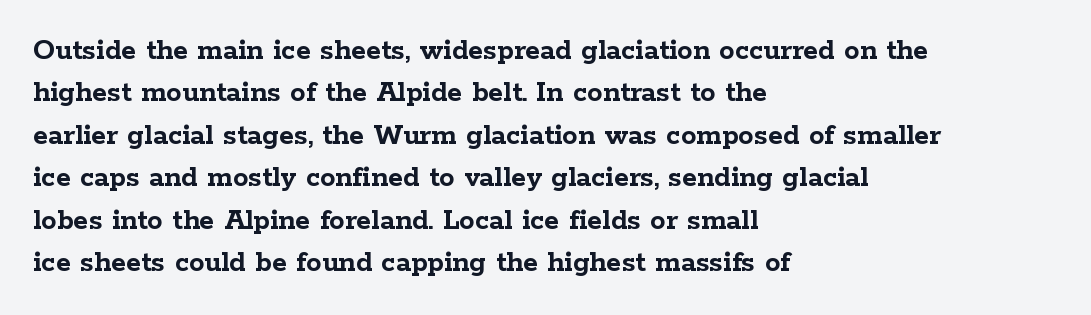
The image shows 31 px semibold, wide serif type, upright; set left-aligned, normal line spacing (1.37x), normal letter spacing, not underlined; low stroke contrast and a medium x-height.
